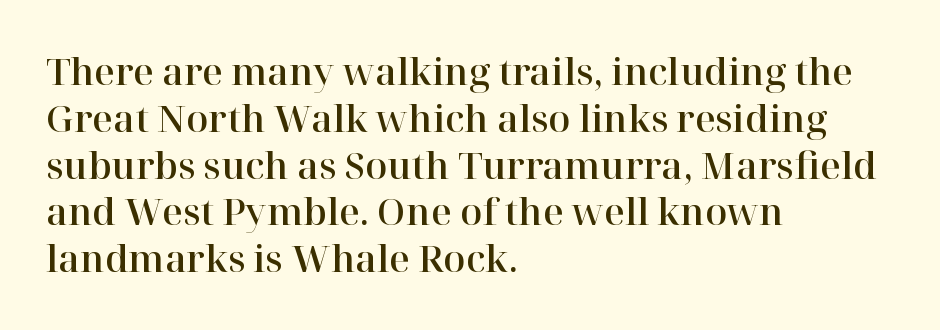
This rendering employs a face with finishing strokes, i.e., a serif. All the whitespace from short lines collects on the right. Letter spacing: default. The specimen reads as upright at a glance. Leading: standard. Bare-footed words on every line.
